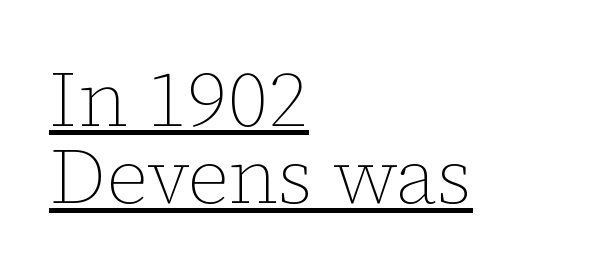
{"italic": "no", "bold": "no", "weight": "thin", "width": "normal", "stroke_contrast": "low", "x_height": "medium", "monospaced": "no", "underline": "yes", "align": "left", "line_spacing": "tight", "line_spacing_ratio": 0.98, "letter_spacing": "normal", "letter_spacing_em": 0.0, "glyph_px": 79}
